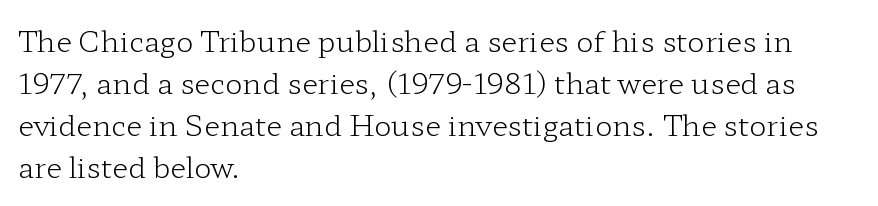
Q: Is the text bold? A: No.
Q: Is the text italic (slanted)? A: No, it is upright.
Q: Is the typeface a serif or a sans-serif typeface? A: Serif.
Q: Is the text underlined? A: No.
Q: How is the paragraph aligned? A: Left-aligned.
Q: Is the spacing between letters normal or unusually wide? A: Normal.
Q: Is the spacing between lines tight, normal or loose? A: Normal.
Q: Width (condensed, normal, or wide)? A: Wide.
Q: Stroke contrast? A: Low.
Q: x-height? A: Medium.
Q: Monospaced? A: No.
